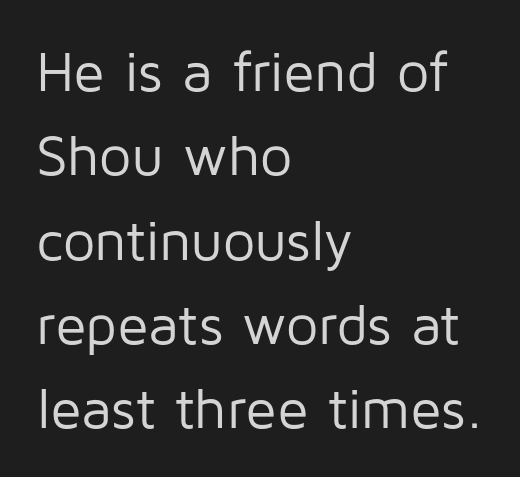
The image shows 57 px regular-weight sans-serif type, upright; set left-aligned, normal line spacing (1.48x), normal letter spacing, not underlined; low stroke contrast and a medium x-height.
